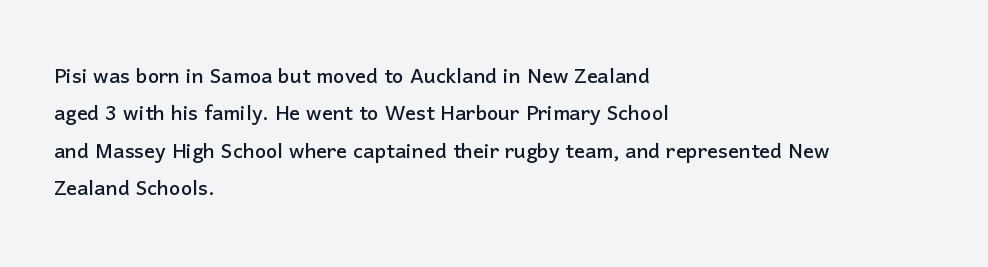
The image shows 27 px text type, upright; set left-aligned, normal line spacing (1.38x), normal letter spacing, not underlined.
